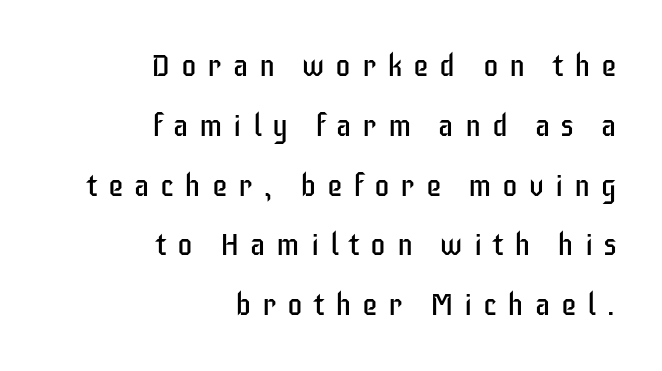
The image shows 31 px regular-weight, condensed sans-serif type, upright; set right-aligned, loose line spacing (1.93x), unusually wide letter spacing (+0.35 em), not underlined; low stroke contrast and a large x-height.
